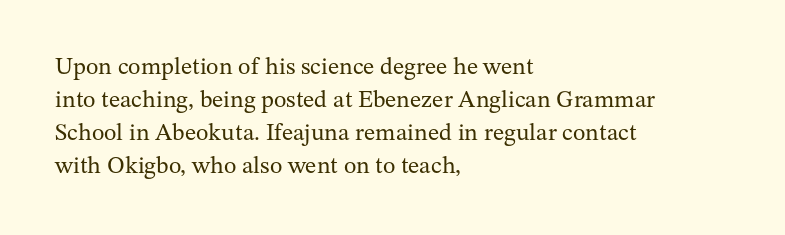
{"italic": "no", "bold": "no", "underline": "no", "align": "left", "line_spacing": "normal", "line_spacing_ratio": 1.38, "letter_spacing": "normal", "letter_spacing_em": 0.0, "glyph_px": 24}
